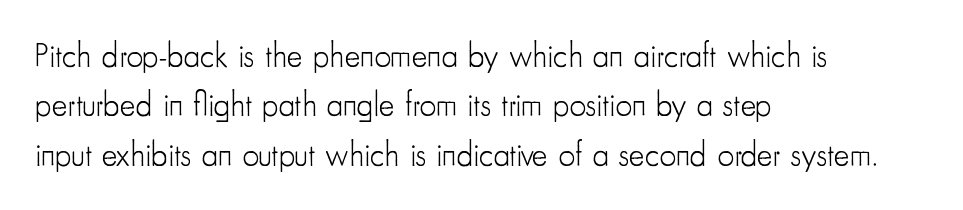
Evenly set lines give the paragraph a standard silhouette. Varying glyph widths throughout — classic text-font behaviour. The gap between lines stays unmarked. Posture: straight, roman, zero tilt.
